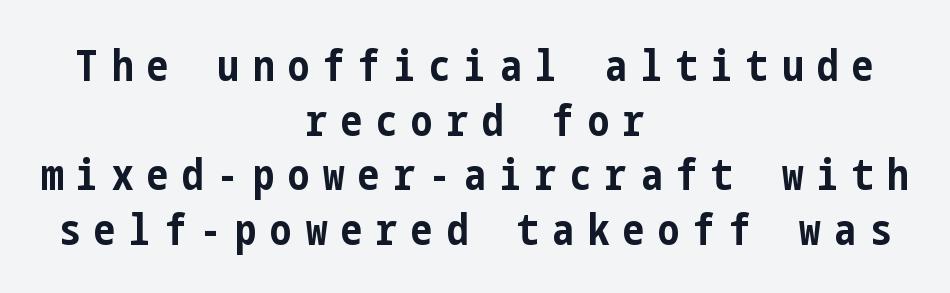
Q: Is the text bold? A: Yes.
Q: Is the text italic (slanted)? A: No, it is upright.
Q: Is the typeface a serif or a sans-serif typeface? A: Sans-serif.
Q: Is the text underlined? A: No.
Q: How is the paragraph aligned? A: Centered.
Q: Is the spacing between letters normal or unusually wide? A: Unusually wide.
Q: Is the spacing between lines tight, normal or loose? A: Normal.
Q: Width (condensed, normal, or wide)? A: Condensed.
Q: Stroke contrast? A: Low.
Q: x-height? A: Medium.
